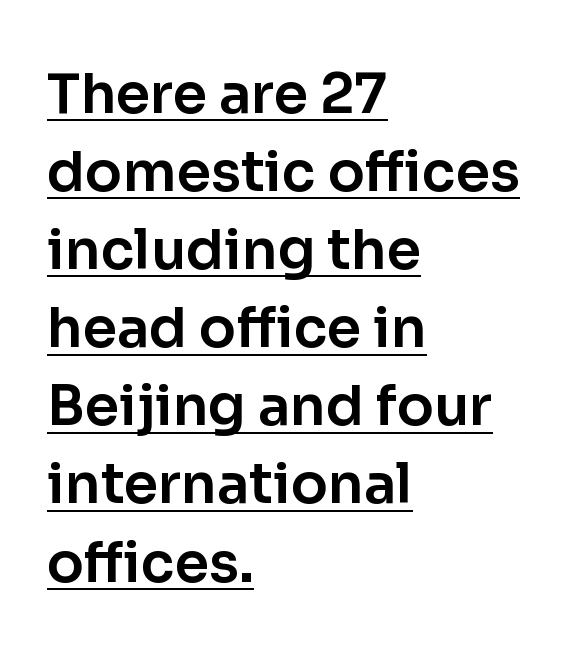
Q: Is the text italic (slanted)? A: No, it is upright.
Q: Is the typeface a serif or a sans-serif typeface? A: Sans-serif.
Q: Is the text underlined? A: Yes.
Q: How is the paragraph aligned? A: Left-aligned.
Q: Is the spacing between letters normal or unusually wide? A: Normal.
Q: Is the spacing between lines tight, normal or loose? A: Normal.
Q: Width (condensed, normal, or wide)? A: Normal.
Q: Stroke contrast? A: Low.
Q: x-height? A: Medium.
Q: Monospaced? A: No.
